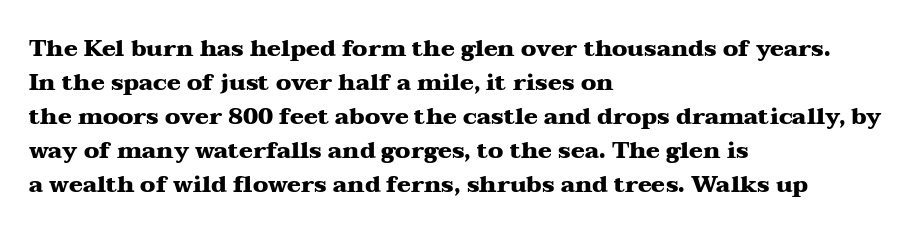
The image shows 23 px bold type, upright; set left-aligned, normal line spacing (1.48x), normal letter spacing, not underlined.
